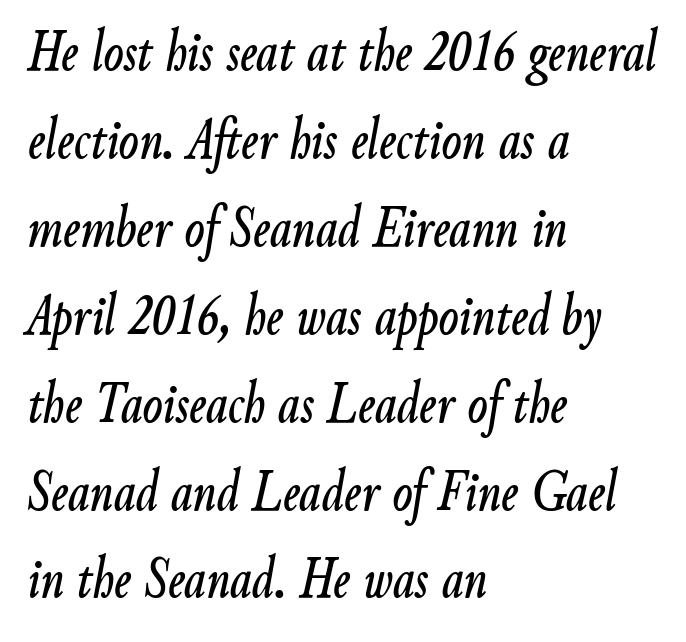
Tracking value appears to be zero — textbook default spacing. You could not count columns in this text — the font is proportionally spaced. When letters slant like this, we call the style italic. Type without underlining.
